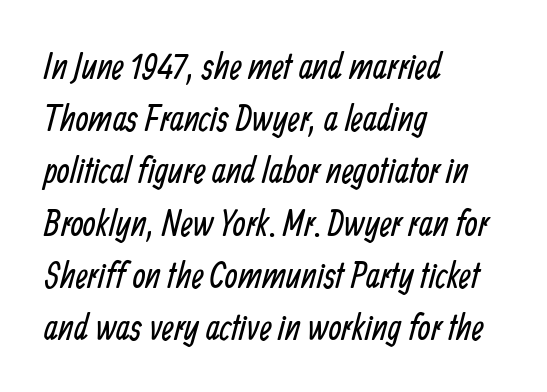
{"serif": "no", "bold": "no", "weight": "regular", "width": "condensed", "stroke_contrast": "low", "x_height": "medium", "monospaced": "no", "underline": "no", "align": "left", "line_spacing": "normal", "line_spacing_ratio": 1.41, "letter_spacing": "normal", "letter_spacing_em": 0.0, "glyph_px": 37}
